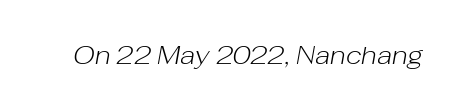
Q: Is the text bold? A: No.
Q: Is the text italic (slanted)? A: Yes, it leans right by about 10 degrees.
Q: Is the text underlined? A: No.
Q: Is the spacing between letters normal or unusually wide? A: Normal.
